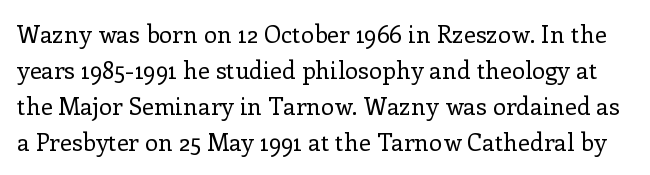
{"italic": "no", "bold": "no", "underline": "no", "line_spacing": "normal", "line_spacing_ratio": 1.5, "letter_spacing": "normal", "letter_spacing_em": 0.0, "glyph_px": 24}
